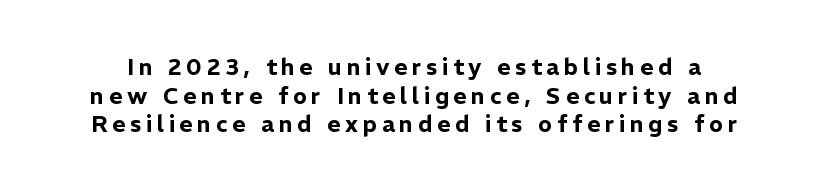
The image shows 23 px text type, upright; set line spacing 1.24x, unusually wide letter spacing (+0.2 em), not underlined.
